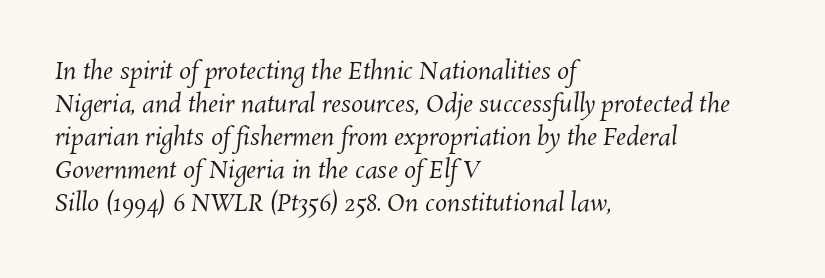
Type without underlining. Successive baselines arrive at the customary interval. The typesetting does not lean heavy: it is not bold. The text block is weighted toward the left margin, trailing off unevenly rightward. The horizontal fit of the characters is conventional and even.
